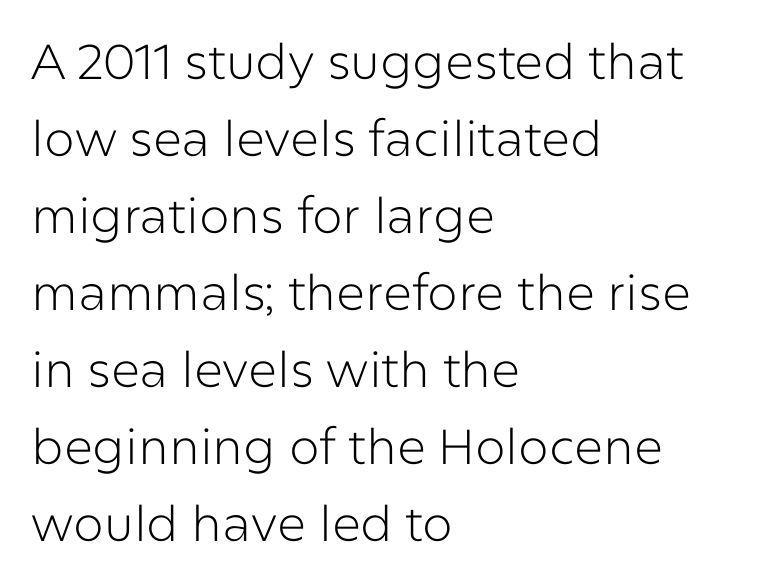
The image shows 49 px light sans-serif type, upright; set left-aligned, normal line spacing (1.57x), normal letter spacing, not underlined; low stroke contrast and a medium x-height.
